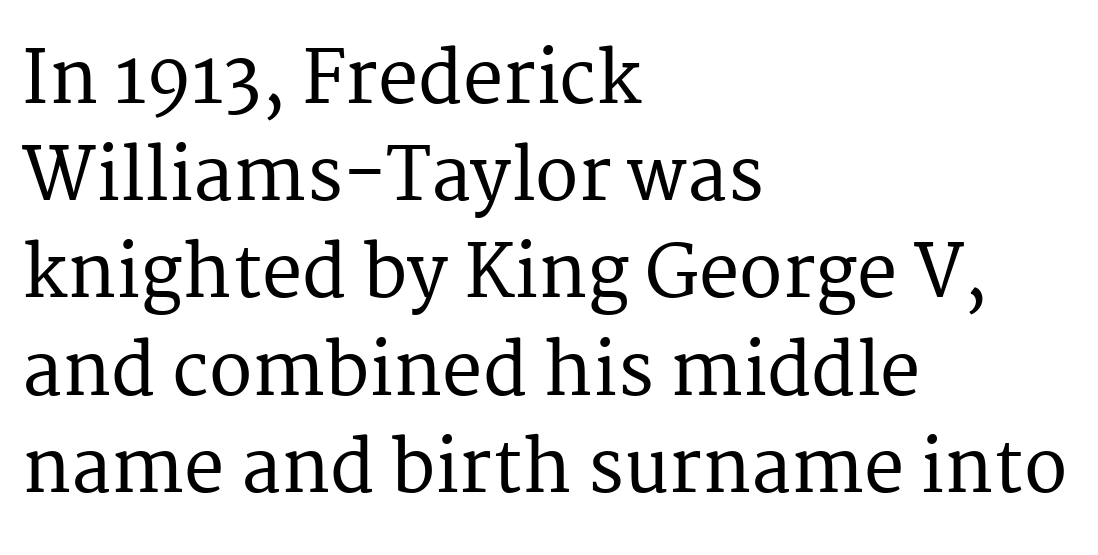
{"serif": "yes", "italic": "no", "width": "normal", "stroke_contrast": "medium", "x_height": "medium", "monospaced": "no", "underline": "no", "align": "left", "line_spacing": "normal", "line_spacing_ratio": 1.35, "letter_spacing": "normal", "letter_spacing_em": 0.0, "glyph_px": 72}
